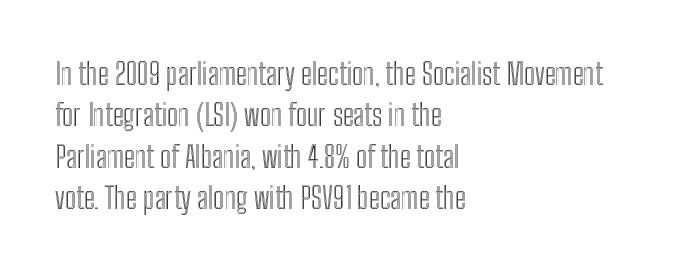
Q: Is the text italic (slanted)? A: No, it is upright.
Q: Is the text underlined? A: No.
Q: How is the paragraph aligned? A: Left-aligned.
Q: Is the spacing between letters normal or unusually wide? A: Normal.
Q: Is the spacing between lines tight, normal or loose? A: Normal.
Q: Width (condensed, normal, or wide)? A: Condensed.
Q: x-height? A: Medium.
Q: Monospaced? A: No.
